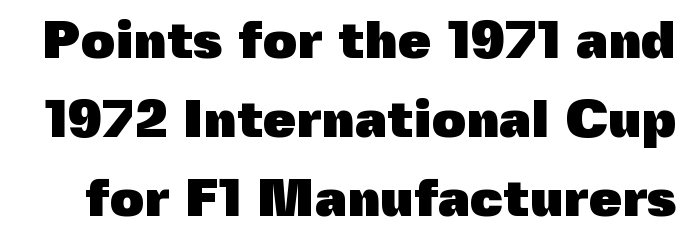
Nope, no serifs anywhere on these letters. Unlike italic type, these characters show no tilt at all. Think of a printed novel: that variable character pitch is what you see here. Rows of type keep a routine distance in the vertical direction. Compared with typical body copy, the letter spacing here is the same. The sample has been set heavy, in full bold.
